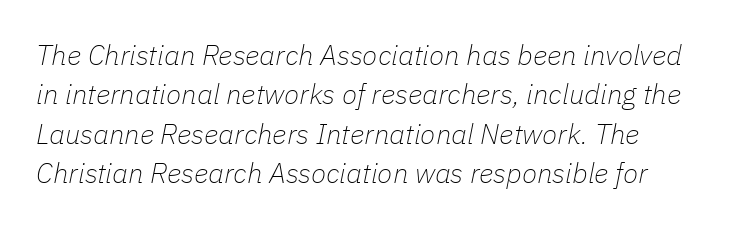
The passage shown is not bold in any degree. This rendering leaves character spacing at its baseline value. Varying glyph widths throughout — classic text-font behaviour. One glance says typical: line gaps are just what's usual. Check under the words: just untouched page.
